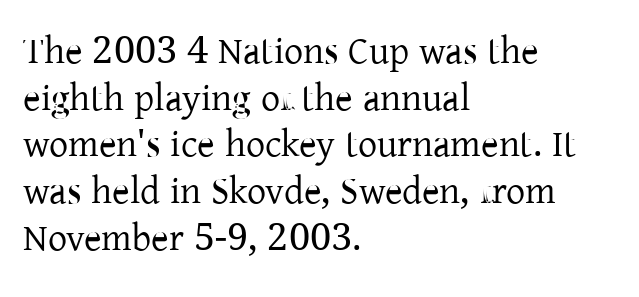
{"serif": "yes", "italic": "no", "bold": "no", "weight": "regular", "width": "normal", "stroke_contrast": "low", "x_height": "medium", "monospaced": "no", "underline": "no", "align": "left", "line_spacing_ratio": 1.23, "letter_spacing": "normal", "letter_spacing_em": 0.0, "glyph_px": 38}
